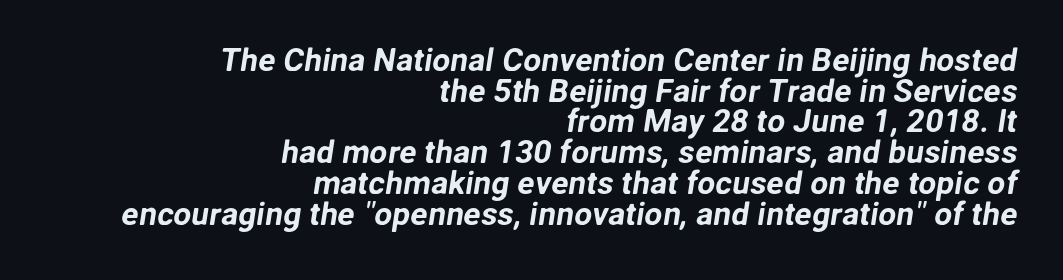
The image shows 32 px sans-serif type; set right-aligned, tight line spacing (0.96x), normal letter spacing, not underlined; low stroke contrast and a medium x-height.
